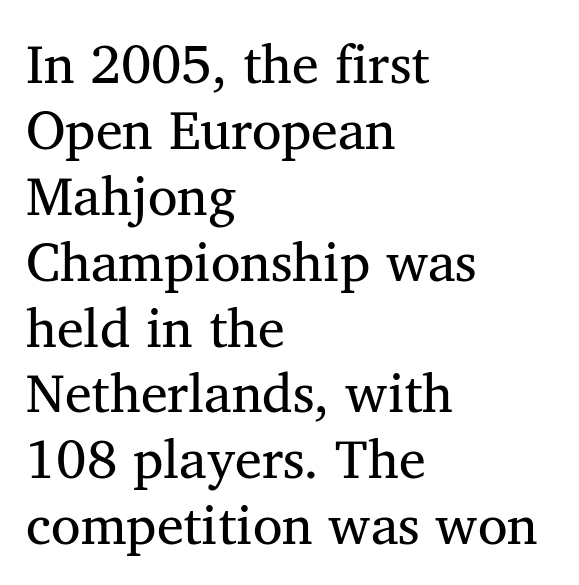
{"serif": "yes", "italic": "no", "bold": "no", "weight": "regular", "width": "normal", "stroke_contrast": "medium", "x_height": "medium", "monospaced": "no", "underline": "no", "align": "left", "line_spacing_ratio": 1.22, "letter_spacing": "normal", "letter_spacing_em": 0.0, "glyph_px": 54}
